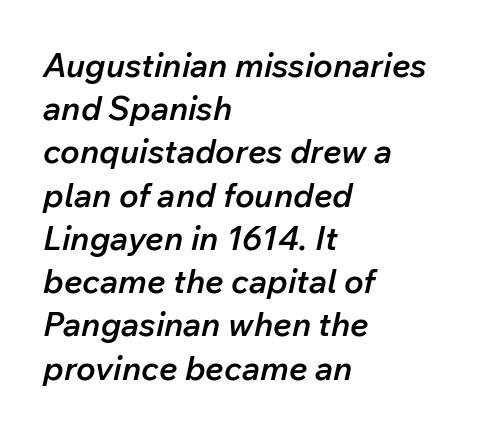
A classic flush-left, rag-right setting is used for this passage. Spacing verdict: proportional, widths tailored to each character. Letters rest on an invisible, unmarked baseline. In terms of posture, this sample is oblique.
